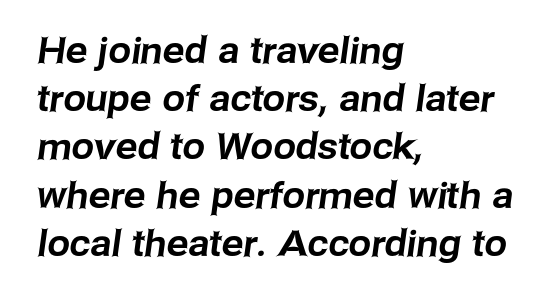
{"serif": "no", "width": "normal", "stroke_contrast": "low", "x_height": "medium", "monospaced": "no", "underline": "no", "align": "left", "line_spacing": "normal", "line_spacing_ratio": 1.34, "letter_spacing": "normal", "letter_spacing_em": 0.0, "glyph_px": 36}
